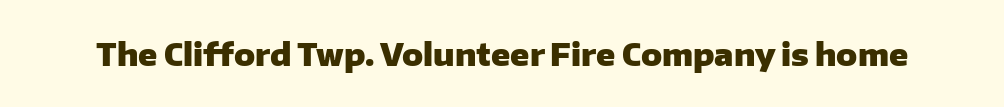
{"serif": "no", "italic": "no", "bold": "yes", "weight": "heavy", "width": "normal", "stroke_contrast": "low", "x_height": "medium", "monospaced": "no", "underline": "no", "letter_spacing": "normal", "letter_spacing_em": 0.0, "glyph_px": 31}
